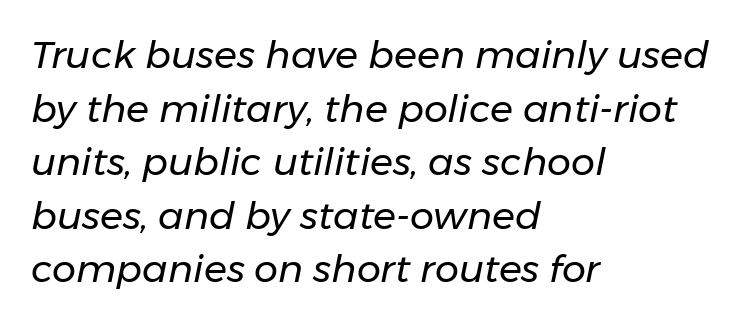
Q: Is the text bold? A: No.
Q: Is the text italic (slanted)? A: Yes, it leans right by about 11 degrees.
Q: Is the text underlined? A: No.
Q: How is the paragraph aligned? A: Left-aligned.
Q: Is the spacing between letters normal or unusually wide? A: Normal.
Q: Is the spacing between lines tight, normal or loose? A: Normal.
Q: Width (condensed, normal, or wide)? A: Normal.
Q: Stroke contrast? A: Low.
Q: x-height? A: Medium.
Q: Monospaced? A: No.
